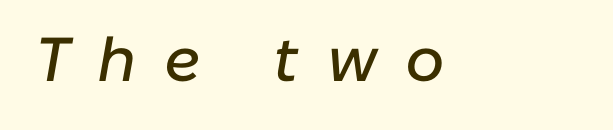
Q: Is the text italic (slanted)? A: Yes, it leans right by about 10 degrees.
Q: Is the text underlined? A: No.
Q: Is the spacing between letters normal or unusually wide? A: Unusually wide.
Q: Width (condensed, normal, or wide)? A: Normal.
Q: Stroke contrast? A: Low.
Q: x-height? A: Medium.
Q: Monospaced? A: No.
